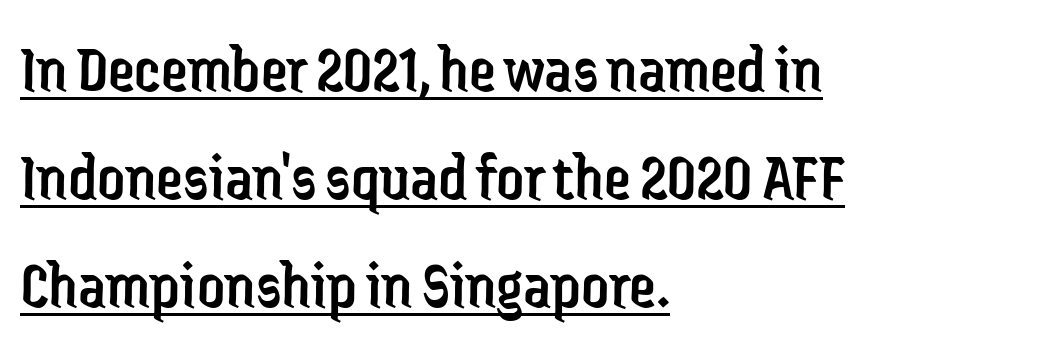
{"serif": "no", "italic": "no", "bold": "no", "weight": "regular", "width": "condensed", "stroke_contrast": "low", "x_height": "medium", "monospaced": "no", "underline": "yes", "align": "left", "line_spacing": "normal", "line_spacing_ratio": 1.59, "letter_spacing": "normal", "letter_spacing_em": 0.0, "glyph_px": 68}
